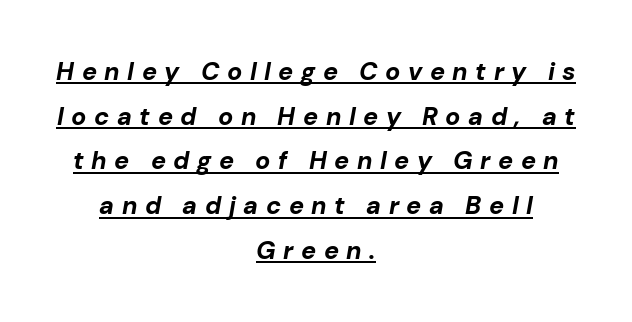
{"italic": "yes", "lean": "right", "slant_degrees": 10, "bold": "yes", "underline": "yes", "align": "center", "line_spacing_ratio": 1.79, "letter_spacing": "wide", "letter_spacing_em": 0.3, "glyph_px": 25}
